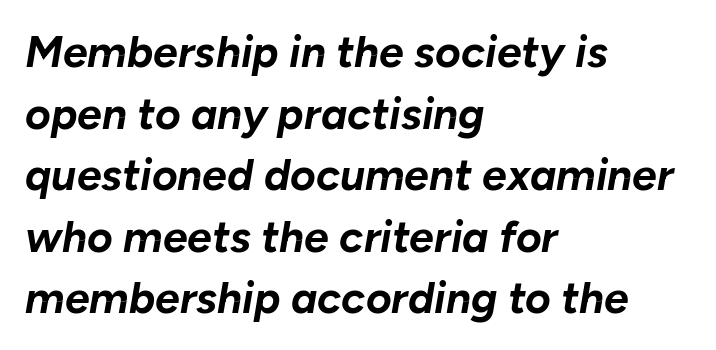
{"italic": "yes", "lean": "right", "slant_degrees": 10, "bold": "yes", "weight": "bold", "width": "normal", "stroke_contrast": "low", "x_height": "medium", "monospaced": "no", "underline": "no", "align": "left", "line_spacing": "normal", "line_spacing_ratio": 1.4, "letter_spacing": "normal", "letter_spacing_em": 0.0, "glyph_px": 44}
